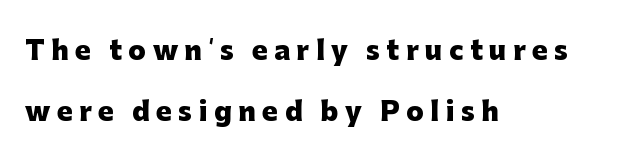
Q: Is the text bold? A: Yes.
Q: Is the text italic (slanted)? A: No, it is upright.
Q: Is the text underlined? A: No.
Q: How is the paragraph aligned? A: Left-aligned.
Q: Is the spacing between letters normal or unusually wide? A: Unusually wide.
Q: Is the spacing between lines tight, normal or loose? A: Loose.
